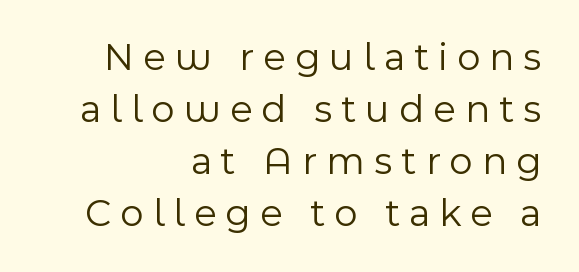
Horizontally, the lines are justified to the trailing edge only. To sum up the face: it is a sans, with no serifs. The rows are spaced the way most documents space them. Tracking value appears strongly positive — letters spread wide. The rendering uses natural spacing where letterforms have individual widths. Descender tails drop into unmarked territory.
